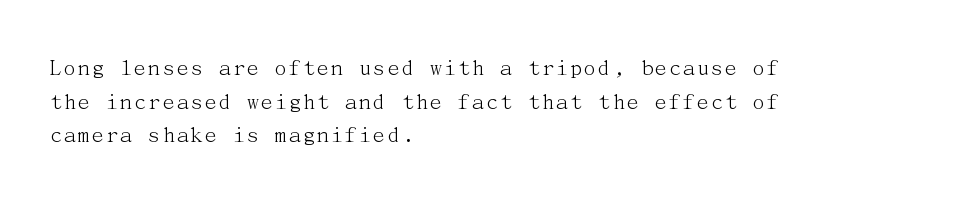
The image shows 24 px text type, upright; set left-aligned, normal line spacing (1.4x), normal letter spacing, not underlined.
